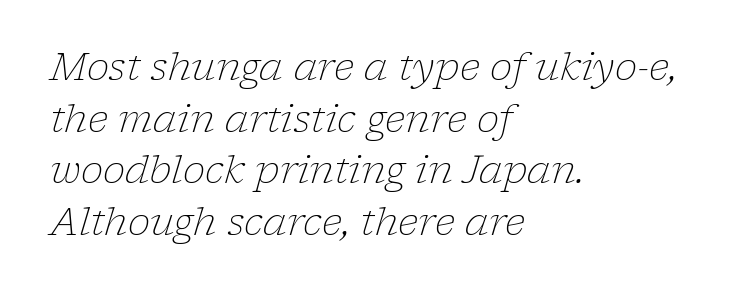
Q: Is the text bold? A: No.
Q: Is the text italic (slanted)? A: Yes, it leans right by about 17 degrees.
Q: Is the typeface a serif or a sans-serif typeface? A: Serif.
Q: Is the text underlined? A: No.
Q: How is the paragraph aligned? A: Left-aligned.
Q: Is the spacing between letters normal or unusually wide? A: Normal.
Q: Is the spacing between lines tight, normal or loose? A: Normal.
Q: Width (condensed, normal, or wide)? A: Normal.
Q: Stroke contrast? A: Low.
Q: x-height? A: Medium.
Q: Monospaced? A: No.
